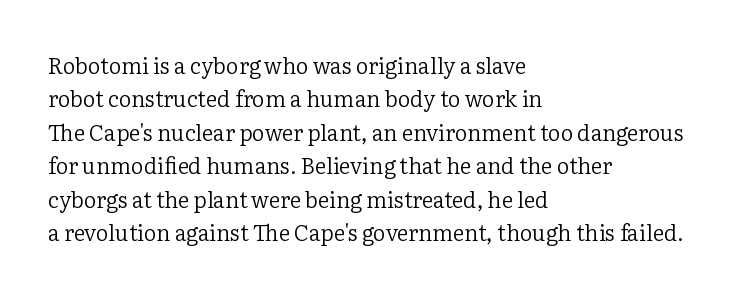
Summary of vertical rhythm: regular, with standard interline spacing. No extra ink here — the face is not bold. Quick note: not italic, upright. Horizontal alignment here is leftward, the default for most running prose.
